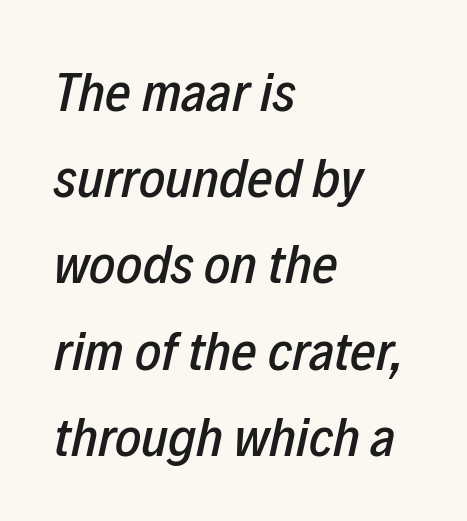
{"italic": "yes", "lean": "right", "slant_degrees": 12, "width": "condensed", "stroke_contrast": "low", "x_height": "medium", "monospaced": "no", "underline": "no", "align": "left", "line_spacing": "normal", "line_spacing_ratio": 1.54, "letter_spacing": "normal", "letter_spacing_em": 0.0, "glyph_px": 56}
